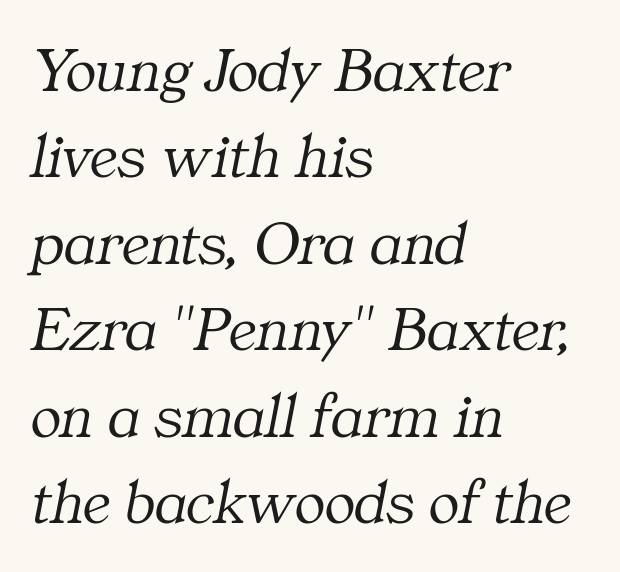
{"serif": "yes", "italic": "yes", "lean": "right", "slant_degrees": 11, "bold": "no", "weight": "light", "width": "normal", "stroke_contrast": "medium", "x_height": "medium", "monospaced": "no", "underline": "no", "align": "left", "line_spacing": "normal", "line_spacing_ratio": 1.35, "letter_spacing": "normal", "letter_spacing_em": 0.0, "glyph_px": 64}
